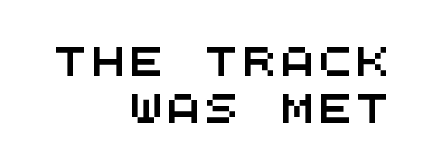
{"serif": "no", "width": "wide", "stroke_contrast": "medium", "x_height": "large", "monospaced": "yes", "underline": "no", "align": "right", "line_spacing": "normal", "line_spacing_ratio": 1.69, "glyph_px": 28}
